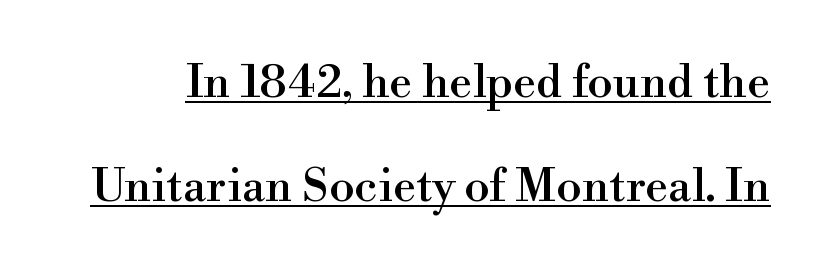
The image shows 46 px serif type, upright; set loose line spacing (2.27x), normal letter spacing, underlined; a small x-height.
